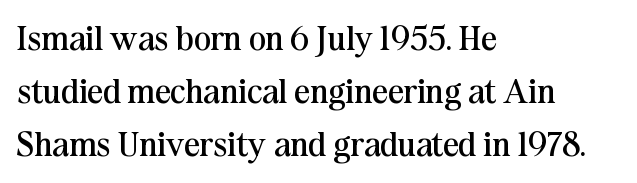
{"serif": "yes", "italic": "no", "bold": "no", "weight": "regular", "width": "normal", "stroke_contrast": "medium", "x_height": "medium", "monospaced": "no", "underline": "no", "align": "left", "line_spacing": "normal", "line_spacing_ratio": 1.52, "letter_spacing": "normal", "letter_spacing_em": 0.0, "glyph_px": 35}
